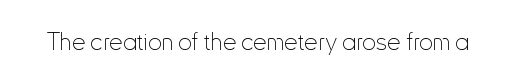
Q: Is the text bold? A: No.
Q: Is the text italic (slanted)? A: No, it is upright.
Q: Is the text underlined? A: No.
Q: Is the spacing between letters normal or unusually wide? A: Normal.
